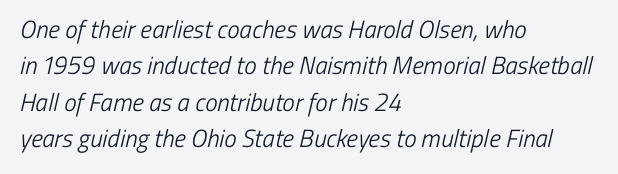
The image shows 25 px text type; set left-aligned, normal line spacing (1.46x), normal letter spacing, not underlined.
